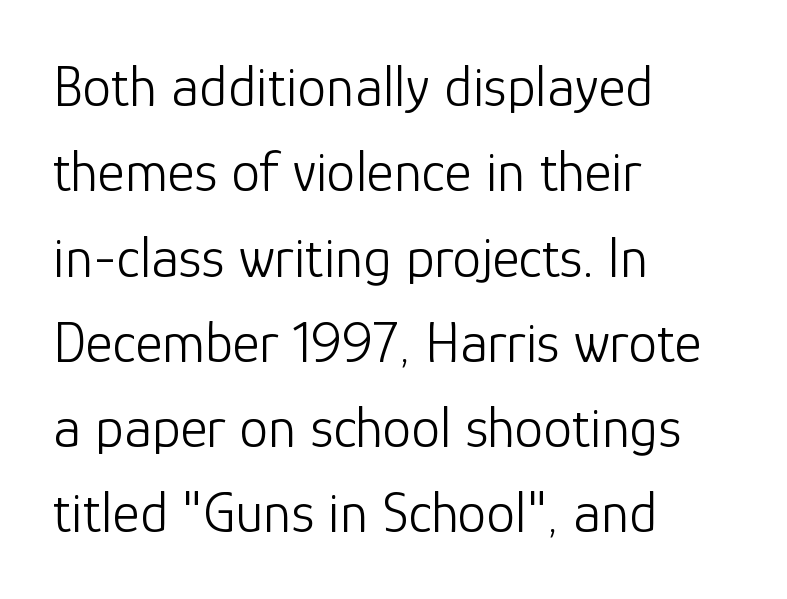
The image shows 58 px light sans-serif type, upright; set left-aligned, normal line spacing (1.47x), normal letter spacing, not underlined; low stroke contrast and a medium x-height.
